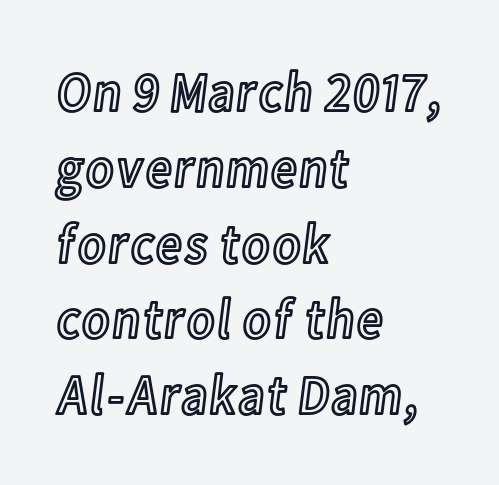
Q: Is the text italic (slanted)? A: Yes.
Q: Is the text underlined? A: No.
Q: How is the paragraph aligned? A: Left-aligned.
Q: Is the spacing between letters normal or unusually wide? A: Normal.
Q: Is the spacing between lines tight, normal or loose? A: Normal.
Q: Width (condensed, normal, or wide)? A: Condensed.
Q: x-height? A: Medium.
Q: Monospaced? A: No.
